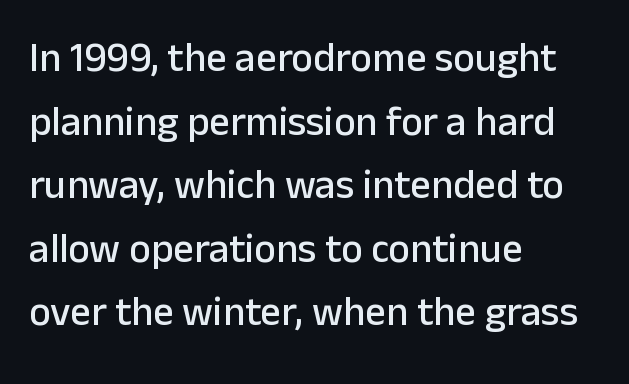
Q: Is the text italic (slanted)? A: No, it is upright.
Q: Is the typeface a serif or a sans-serif typeface? A: Sans-serif.
Q: Is the text underlined? A: No.
Q: How is the paragraph aligned? A: Left-aligned.
Q: Is the spacing between letters normal or unusually wide? A: Normal.
Q: Is the spacing between lines tight, normal or loose? A: Normal.
Q: Width (condensed, normal, or wide)? A: Normal.
Q: Stroke contrast? A: Low.
Q: x-height? A: Medium.
Q: Monospaced? A: No.
